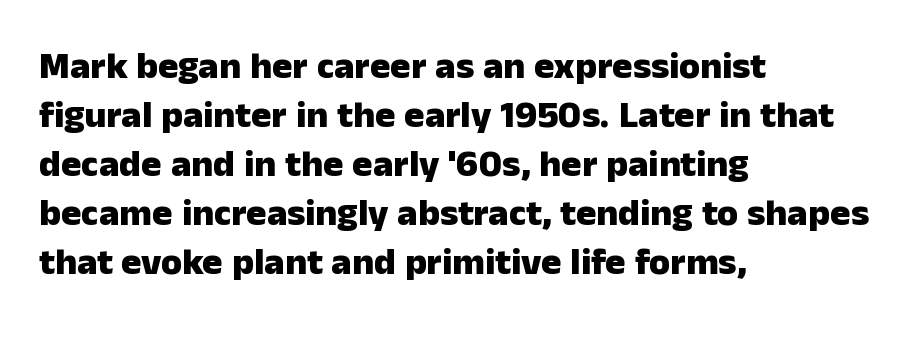
The image shows 38 px heavy sans-serif type, upright; set left-aligned, normal line spacing (1.29x), normal letter spacing, not underlined; low stroke contrast and a medium x-height.
